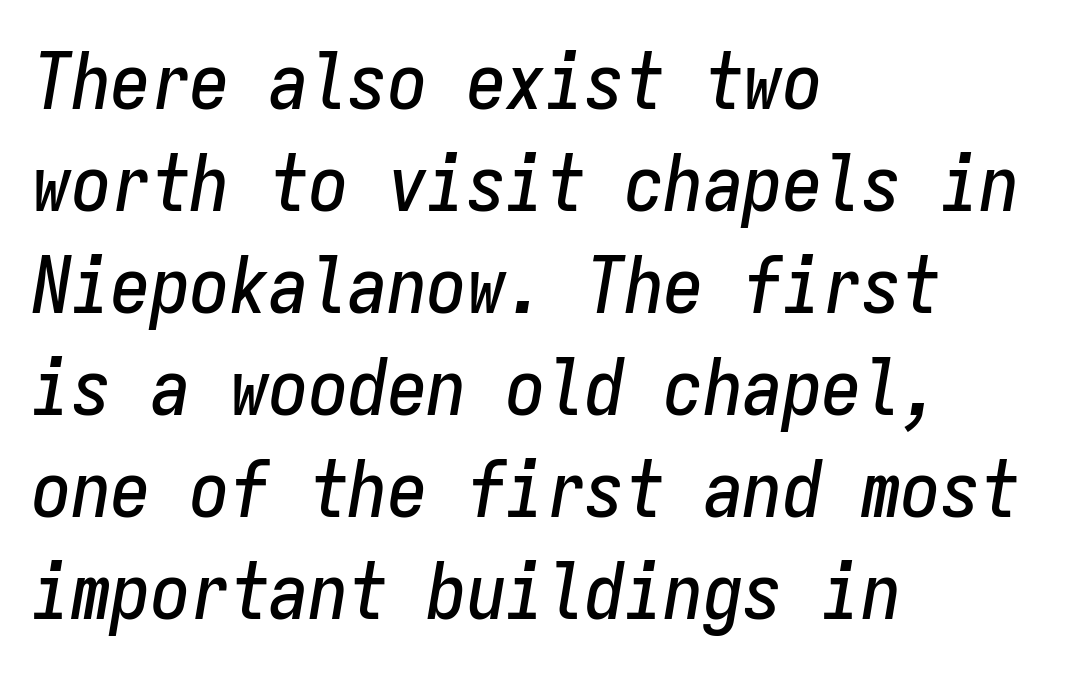
{"italic": "yes", "lean": "right", "slant_degrees": 9, "width": "condensed", "stroke_contrast": "low", "x_height": "medium", "monospaced": "yes", "underline": "no", "align": "left", "line_spacing": "normal", "line_spacing_ratio": 1.29, "letter_spacing": "normal", "letter_spacing_em": 0.0, "glyph_px": 79}
